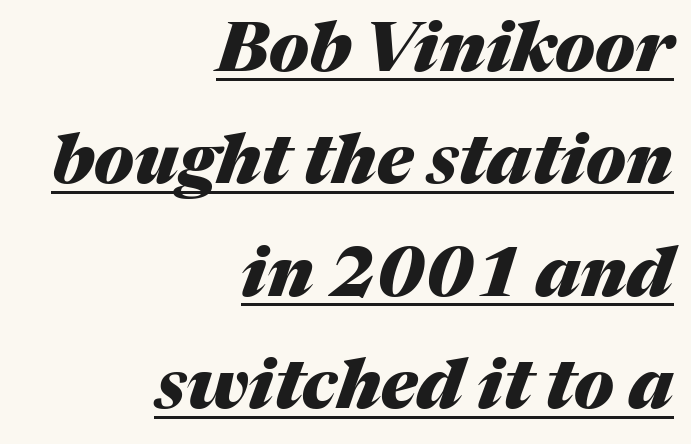
This sample is right-justified, so line beginnings fall wherever the words allow. The typesetter has applied underlining to the passage shown. Slanted lettering throughout. Note the varied advance widths — an 'i' is clearly narrower than an 'm'.
